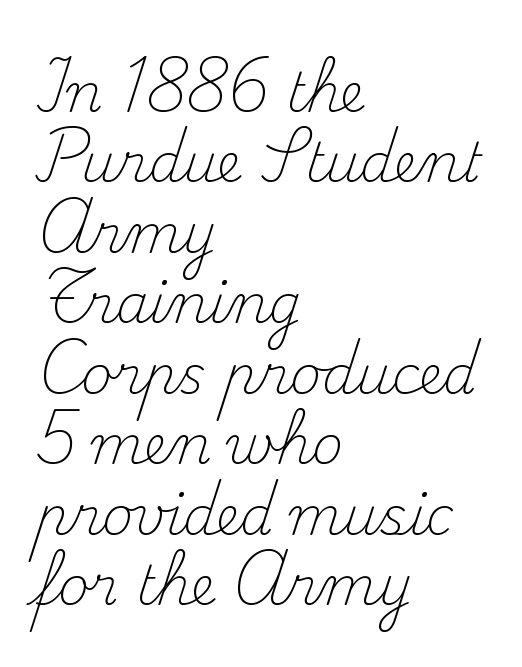
{"serif": "yes", "bold": "no", "weight": "light", "width": "normal", "stroke_contrast": "medium", "x_height": "small", "monospaced": "no", "underline": "no", "align": "left", "line_spacing": "normal", "line_spacing_ratio": 1.33, "letter_spacing": "normal", "letter_spacing_em": 0.0, "glyph_px": 53}
